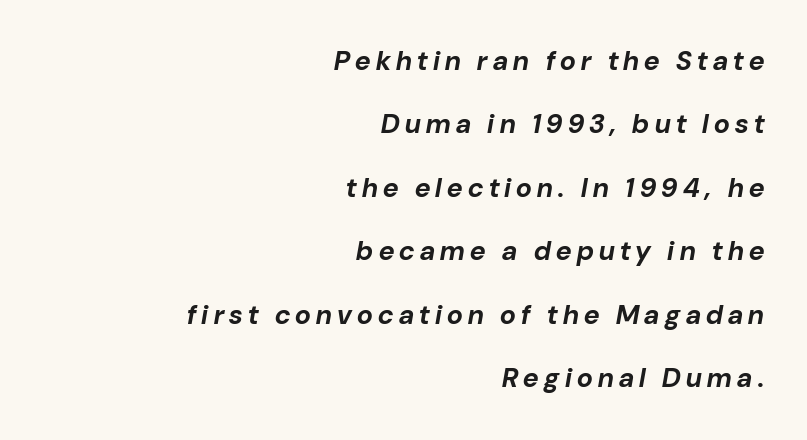
Q: Is the text bold? A: Yes.
Q: Is the text italic (slanted)? A: Yes, it leans right by about 10 degrees.
Q: Is the text underlined? A: No.
Q: How is the paragraph aligned? A: Right-aligned.
Q: Is the spacing between letters normal or unusually wide? A: Unusually wide.
Q: Is the spacing between lines tight, normal or loose? A: Loose.
